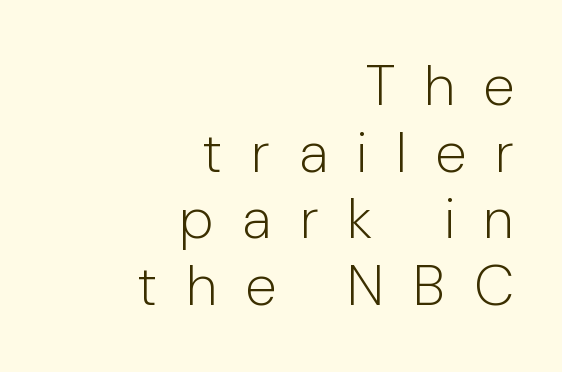
{"serif": "no", "italic": "no", "bold": "no", "weight": "light", "width": "normal", "stroke_contrast": "low", "x_height": "medium", "monospaced": "no", "underline": "no", "align": "right", "line_spacing_ratio": 1.17, "letter_spacing": "wide", "letter_spacing_em": 0.5, "glyph_px": 57}
